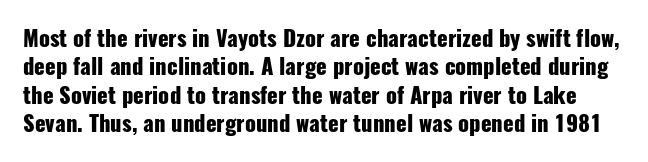
Q: Is the text bold? A: Yes.
Q: Is the text italic (slanted)? A: No, it is upright.
Q: Is the text underlined? A: No.
Q: Is the spacing between letters normal or unusually wide? A: Normal.
Q: Is the spacing between lines tight, normal or loose? A: Normal.
